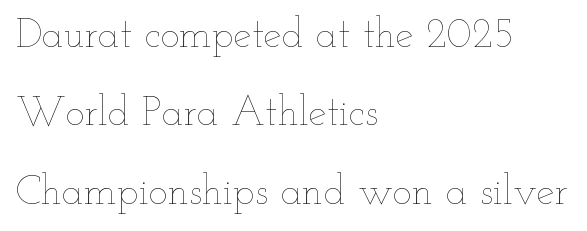
Decoration check: the copy has no underline. The specimen reads as upright at a glance. Standard letterfit; no display-style spreading of the glyphs. In terms of leading, this rendering errs on the spacious side. Do the characters align in a grid? No, the font is proportional. Each stroke keeps to a modest, everyday thickness or less.
